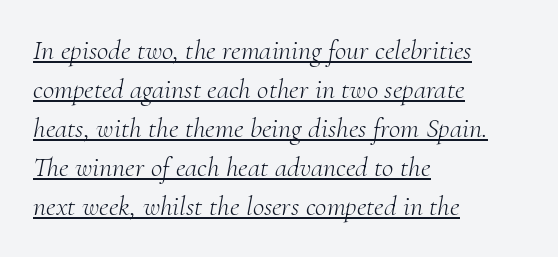
Q: Is the text bold? A: No.
Q: Is the text italic (slanted)? A: Yes, it leans right by about 10 degrees.
Q: Is the typeface a serif or a sans-serif typeface? A: Serif.
Q: Is the text underlined? A: Yes.
Q: How is the paragraph aligned? A: Left-aligned.
Q: Is the spacing between letters normal or unusually wide? A: Normal.
Q: Is the spacing between lines tight, normal or loose? A: Normal.
Q: Width (condensed, normal, or wide)? A: Normal.
Q: Stroke contrast? A: Medium.
Q: x-height? A: Small.
Q: Monospaced? A: No.
